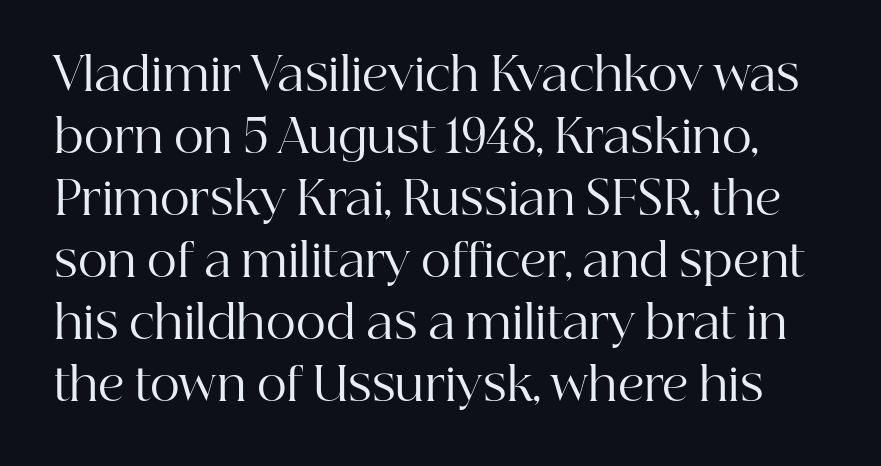
Here the designer chose a conventional face with non-uniform glyph widths. This sample uses plain, unmodified letter spacing. It's the straight-up-and-down kind of type. The string is rendered with underlining switched off. Letters have the restrained weight of plain body copy at most. The letters carry serifs — small finishing strokes at the ends of their stems.
